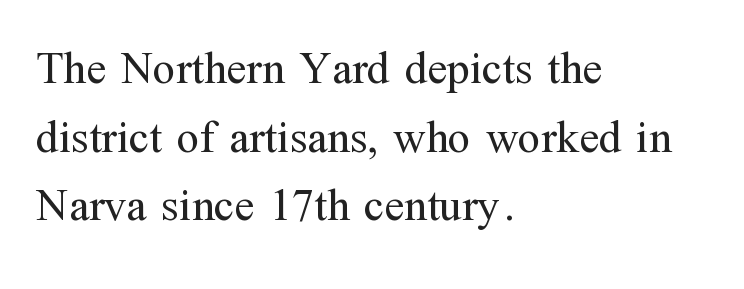
{"serif": "yes", "italic": "no", "bold": "no", "weight": "regular", "width": "normal", "stroke_contrast": "medium", "x_height": "medium", "monospaced": "no", "underline": "no", "align": "left", "line_spacing": "normal", "line_spacing_ratio": 1.49, "letter_spacing": "normal", "letter_spacing_em": 0.0, "glyph_px": 46}
